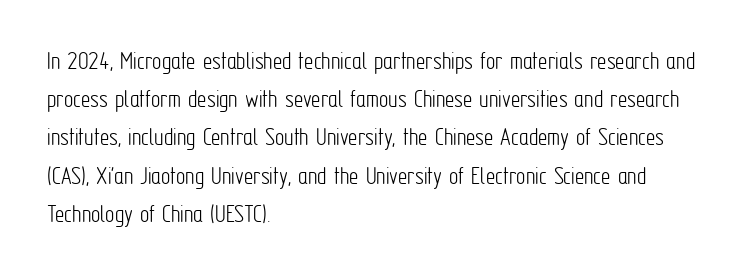
The image shows 26 px text type, upright; set left-aligned, normal line spacing (1.47x), normal letter spacing, not underlined.
